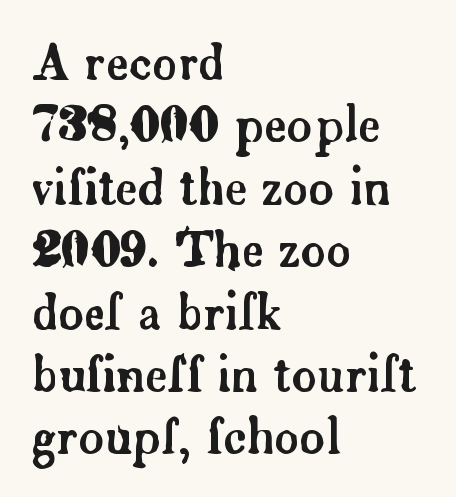
{"serif": "yes", "italic": "no", "width": "normal", "stroke_contrast": "low", "x_height": "small", "monospaced": "no", "underline": "no", "align": "left", "line_spacing": "normal", "line_spacing_ratio": 1.3, "letter_spacing": "normal", "letter_spacing_em": 0.0, "glyph_px": 48}
